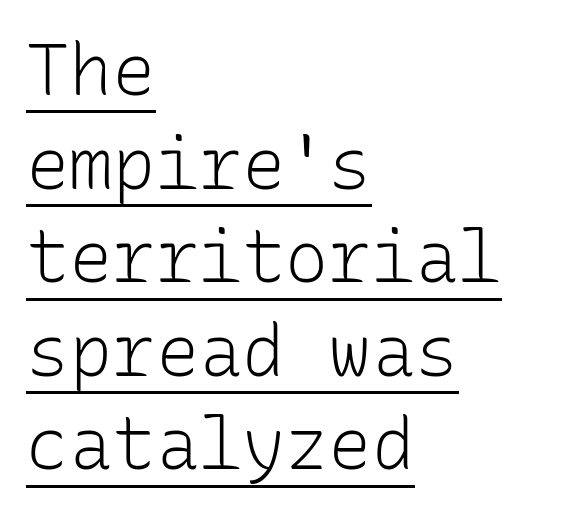
Q: Is the text bold? A: No.
Q: Is the text italic (slanted)? A: No, it is upright.
Q: Is the typeface a serif or a sans-serif typeface? A: Sans-serif.
Q: Is the text underlined? A: Yes.
Q: How is the paragraph aligned? A: Left-aligned.
Q: Is the spacing between letters normal or unusually wide? A: Normal.
Q: Is the spacing between lines tight, normal or loose? A: Normal.
Q: Width (condensed, normal, or wide)? A: Normal.
Q: Stroke contrast? A: Low.
Q: x-height? A: Medium.
Q: Monospaced? A: Yes.
